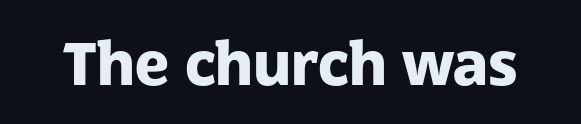
{"serif": "no", "italic": "no", "bold": "yes", "weight": "heavy", "width": "normal", "stroke_contrast": "low", "x_height": "medium", "monospaced": "no", "underline": "no", "letter_spacing": "normal", "letter_spacing_em": 0.0, "glyph_px": 59}
